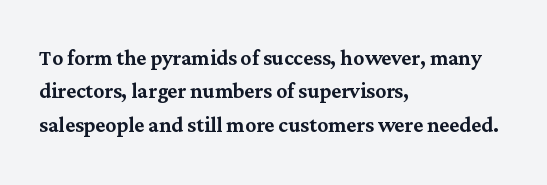
Q: Is the text italic (slanted)? A: No, it is upright.
Q: Is the text underlined? A: No.
Q: How is the paragraph aligned? A: Left-aligned.
Q: Is the spacing between letters normal or unusually wide? A: Normal.
